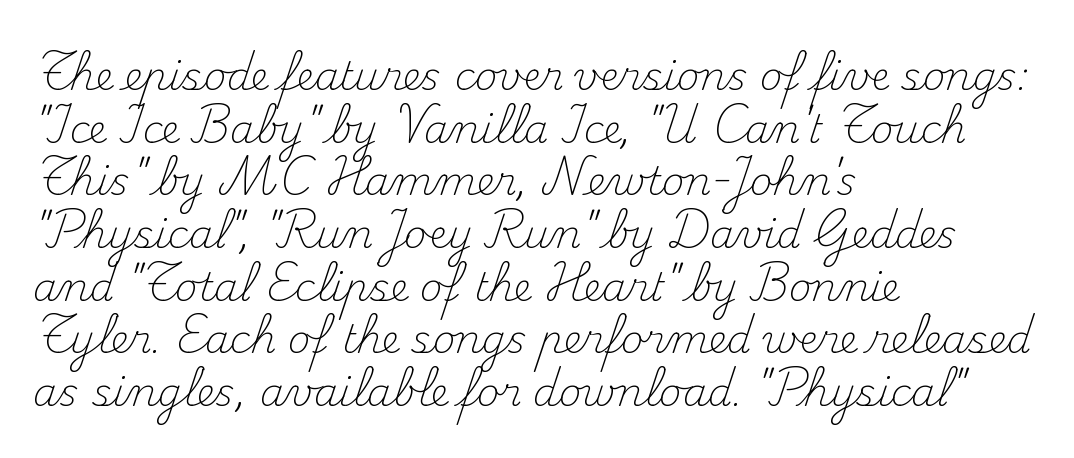
Q: Is the text bold? A: No.
Q: Is the text italic (slanted)? A: Yes.
Q: Is the typeface a serif or a sans-serif typeface? A: Serif.
Q: Is the text underlined? A: No.
Q: How is the paragraph aligned? A: Left-aligned.
Q: Is the spacing between letters normal or unusually wide? A: Normal.
Q: Is the spacing between lines tight, normal or loose? A: Normal.
Q: Width (condensed, normal, or wide)? A: Normal.
Q: Stroke contrast? A: Medium.
Q: x-height? A: Small.
Q: Monospaced? A: No.
